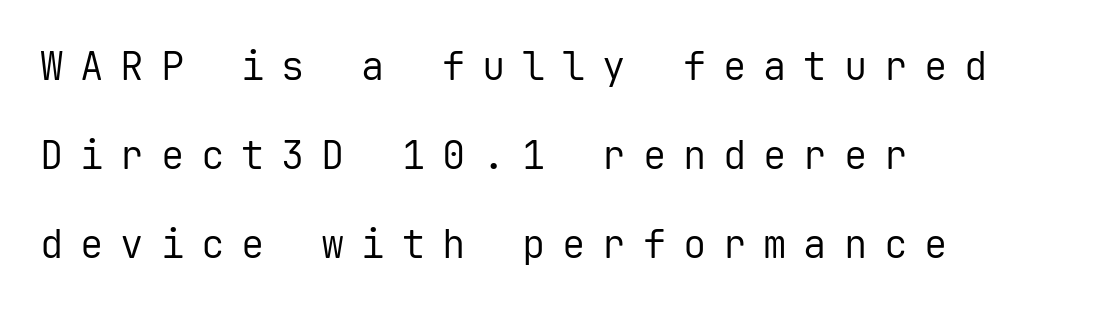
Summary of weight: not heavy and not bold. Between one letter and the next there's a generous, obvious gap. Airy leading. The passage is arranged the way most books set body copy — flush left.
